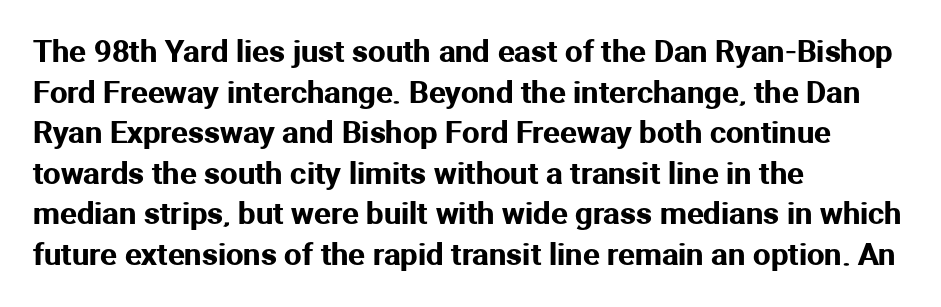
This rendering features lettering with no underline. Tall strokes in this sample are plumb rather than angled. The letters sit at their default tracking, neither squeezed nor spread. Left-aligned paragraph, ragged on the right. Here the designer chose a conventional face with non-uniform glyph widths. Nope, no serifs anywhere on these letters.
